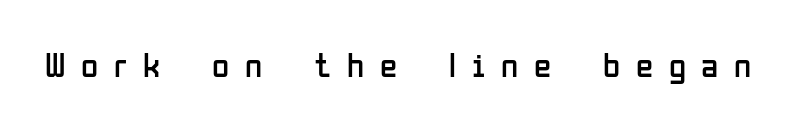
The image shows 35 px regular-weight, condensed sans-serif type, upright; set unusually wide letter spacing (+0.45 em), not underlined; low stroke contrast and a medium x-height.
